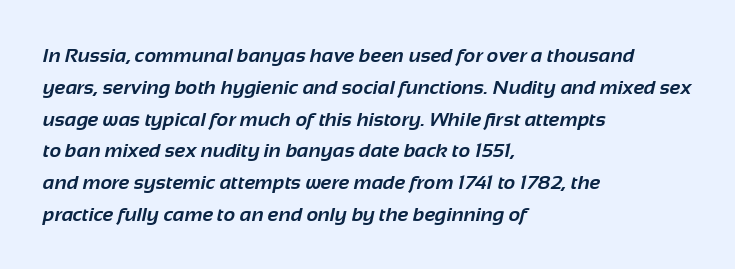
The image shows 20 px bold type; set left-aligned, normal line spacing (1.59x), normal letter spacing, not underlined.
